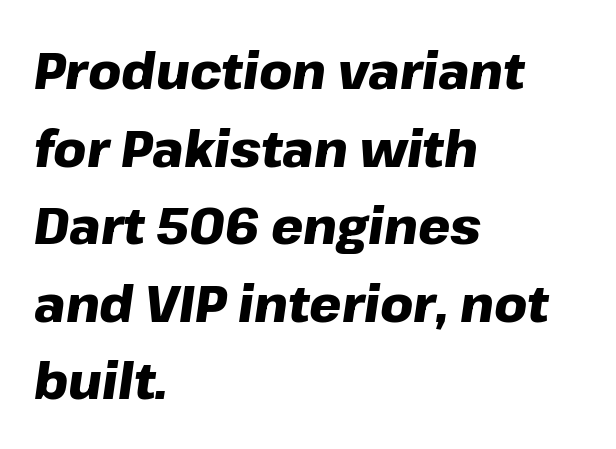
If you drew a line through each stem, it would be angled. Reading down the column, the eye jumps a familiar distance to each next line. Think of a printed novel: that variable character pitch is what you see here. These lines are set flush left with a ragged right edge.
